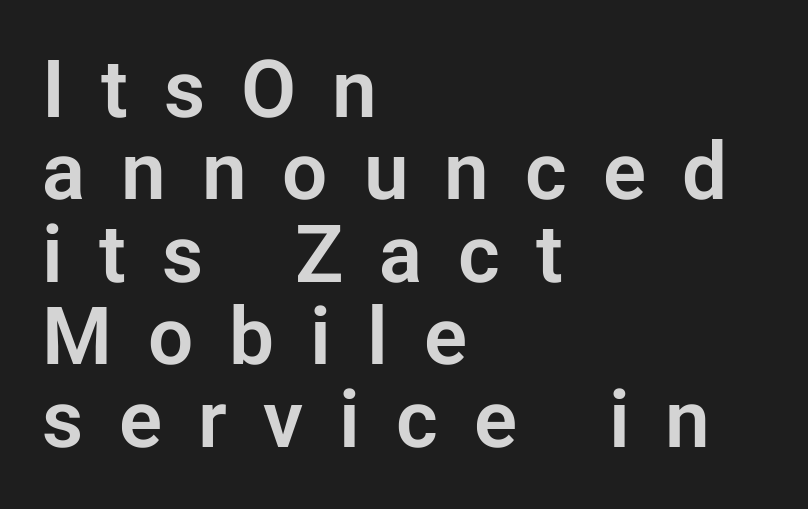
{"serif": "no", "italic": "no", "width": "normal", "stroke_contrast": "low", "x_height": "medium", "monospaced": "no", "underline": "no", "align": "left", "line_spacing": "tight", "line_spacing_ratio": 1.03, "letter_spacing": "wide", "letter_spacing_em": 0.45, "glyph_px": 80}
